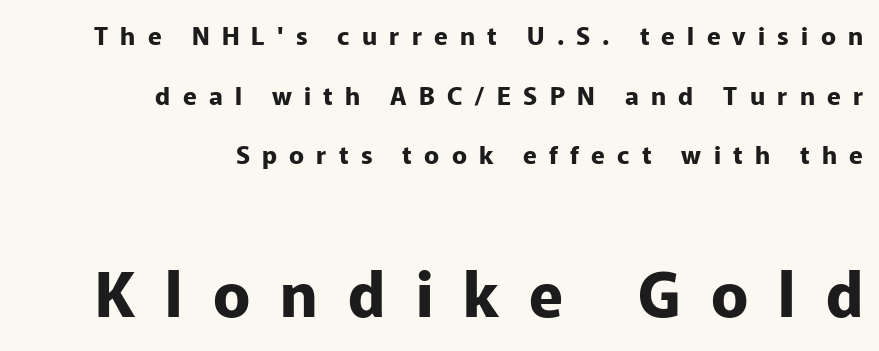
Here the designer chose a conventional face with non-uniform glyph widths. Loose tracking; the words dissolve into strings of separated letters. Check the space under the baseline: it is left empty. The face used here appears at its bigger size in the lower chunk. Does the lettering tilt? It doesn't — this is upright.
